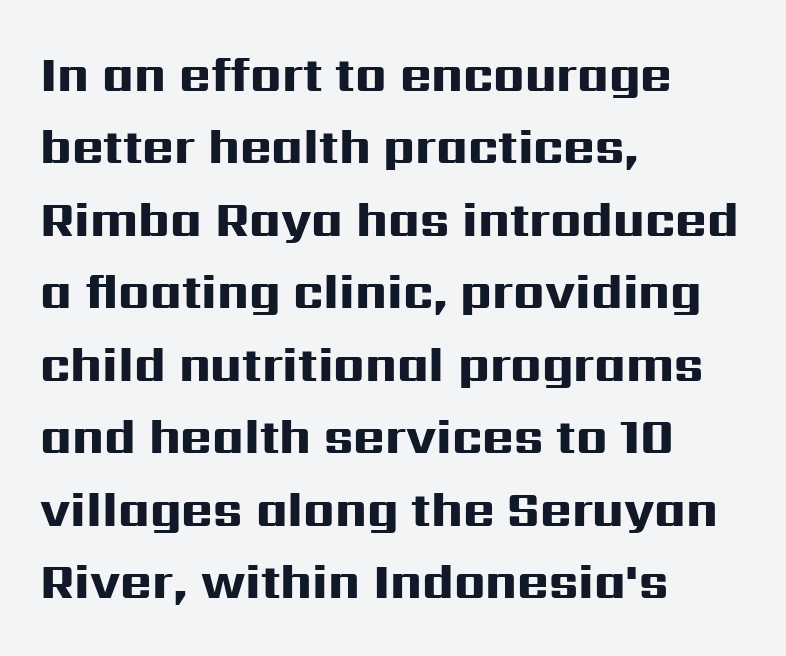
The image shows 48 px heavy, wide sans-serif type, upright; set left-aligned, normal line spacing (1.51x), normal letter spacing, not underlined; high stroke contrast and a medium x-height.
